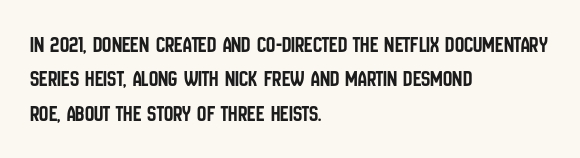
{"italic": "no", "underline": "no", "align": "left", "line_spacing": "normal", "line_spacing_ratio": 1.5, "letter_spacing": "normal", "letter_spacing_em": 0.0, "glyph_px": 23}
